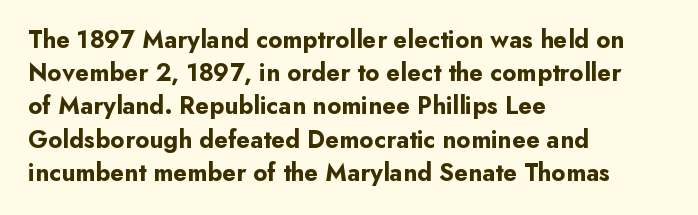
The image shows 25 px bold type, upright; set left-aligned, normal line spacing (1.33x), normal letter spacing, not underlined.
